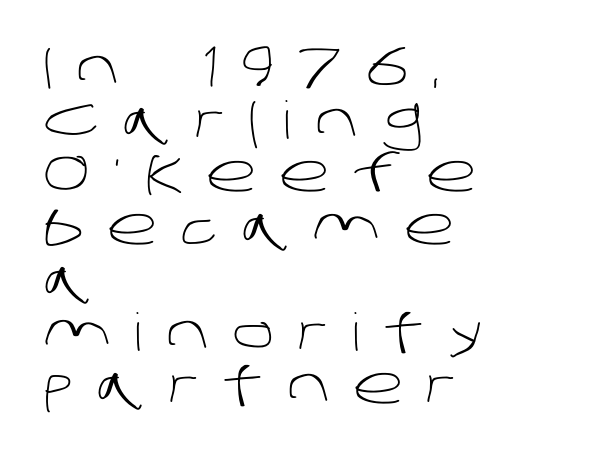
{"serif": "no", "bold": "no", "weight": "light", "width": "normal", "stroke_contrast": "low", "x_height": "large", "monospaced": "no", "underline": "no", "align": "left", "line_spacing": "tight", "line_spacing_ratio": 1.02, "letter_spacing": "wide", "letter_spacing_em": 0.46, "glyph_px": 52}
